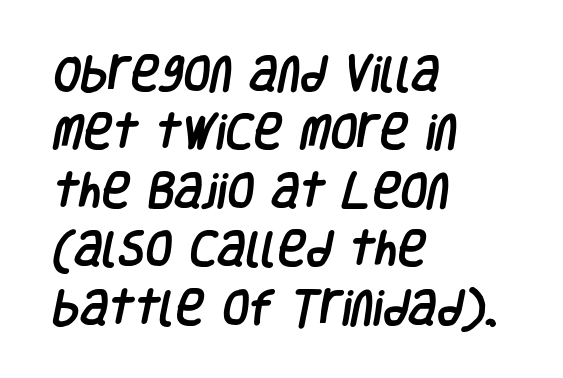
Q: Is the typeface a serif or a sans-serif typeface? A: Sans-serif.
Q: Is the text underlined? A: No.
Q: How is the paragraph aligned? A: Left-aligned.
Q: Is the spacing between letters normal or unusually wide? A: Normal.
Q: Is the spacing between lines tight, normal or loose? A: Normal.
Q: Width (condensed, normal, or wide)? A: Condensed.
Q: Stroke contrast? A: Low.
Q: x-height? A: Large.
Q: Monospaced? A: No.
